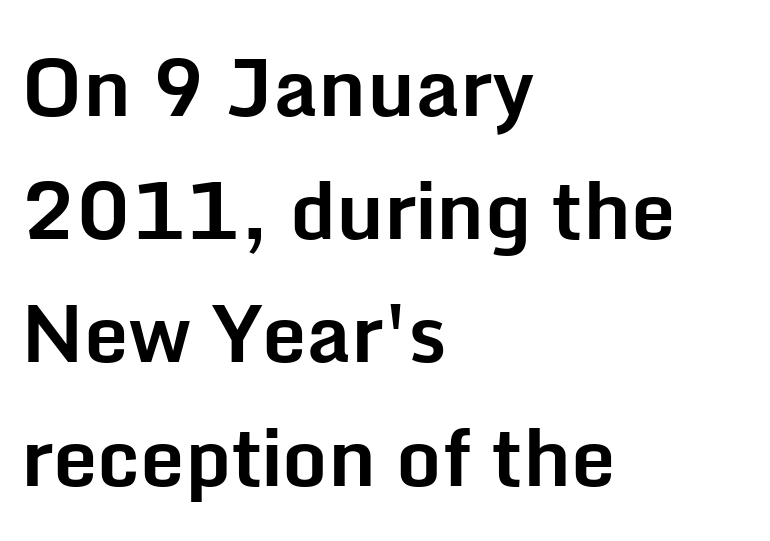
{"serif": "no", "italic": "no", "bold": "yes", "weight": "bold", "width": "normal", "stroke_contrast": "low", "x_height": "medium", "monospaced": "no", "underline": "no", "align": "left", "line_spacing": "normal", "line_spacing_ratio": 1.56, "letter_spacing": "normal", "letter_spacing_em": 0.0, "glyph_px": 79}
